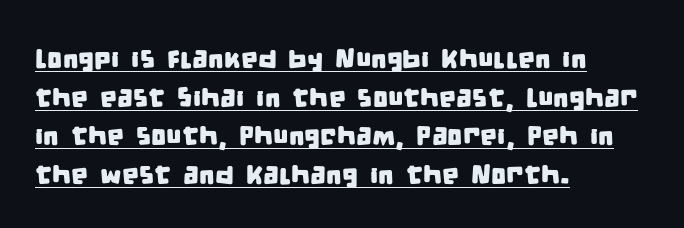
Q: Is the text underlined? A: Yes.
Q: How is the paragraph aligned? A: Left-aligned.
Q: Is the spacing between letters normal or unusually wide? A: Normal.
Q: Is the spacing between lines tight, normal or loose? A: Normal.
